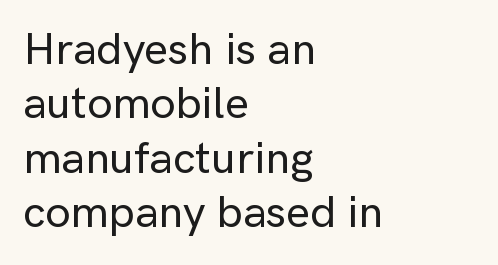
The image shows 45 px sans-serif type, upright; set left-aligned, line spacing 1.21x, normal letter spacing, not underlined; low stroke contrast and a medium x-height.
